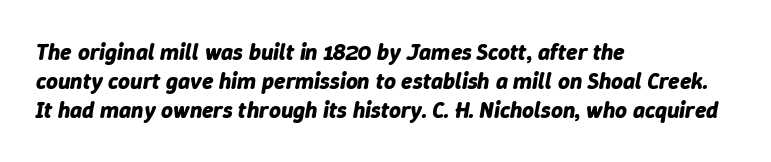
Heavy, bold letterforms. Whoever set this chose a conventional vertical rhythm. All the whitespace from short lines collects on the right. The glyphs look as if they've been sheared to an angle. Each word holds together tightly as a unit, with standard inter-letter gaps.
